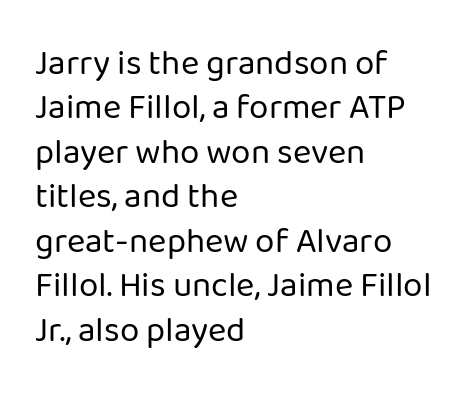
Q: Is the text bold? A: No.
Q: Is the text italic (slanted)? A: No, it is upright.
Q: Is the typeface a serif or a sans-serif typeface? A: Sans-serif.
Q: Is the text underlined? A: No.
Q: How is the paragraph aligned? A: Left-aligned.
Q: Is the spacing between letters normal or unusually wide? A: Normal.
Q: Is the spacing between lines tight, normal or loose? A: Normal.
Q: Width (condensed, normal, or wide)? A: Normal.
Q: Stroke contrast? A: Low.
Q: x-height? A: Medium.
Q: Monospaced? A: No.
